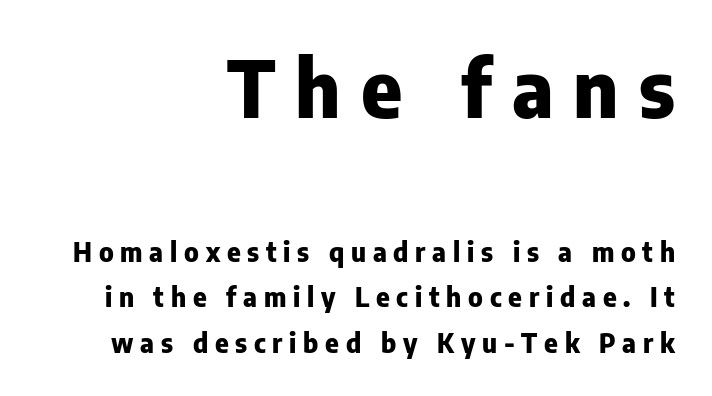
Q: Is the text bold? A: Yes.
Q: Is the text italic (slanted)? A: No, it is upright.
Q: Is the typeface a serif or a sans-serif typeface? A: Sans-serif.
Q: Is the text underlined? A: No.
Q: How is the paragraph aligned? A: Right-aligned.
Q: Is the spacing between letters normal or unusually wide? A: Unusually wide.
Q: Which block of text is set in a larger size, the first (top) or the second (bottom)? A: The first (top) one.
Q: Width (condensed, normal, or wide)? A: Normal.
Q: Stroke contrast? A: Low.
Q: x-height? A: Medium.
Q: Monospaced? A: No.
